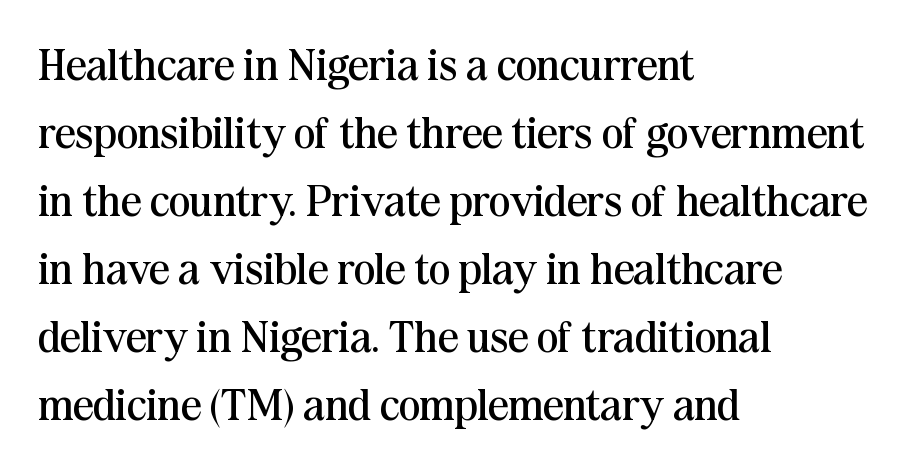
The rendering uses natural spacing where letterforms have individual widths. The words here are not underlined. The rendering anchors every line to the left-hand side. Vertical spacing — default. Every character sits straight up, as roman type does. This is serif lettering, the kind often seen in printed books.
